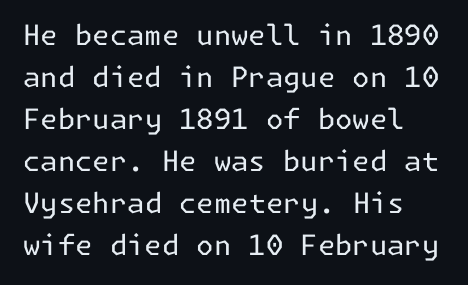
{"serif": "no", "italic": "no", "bold": "no", "weight": "regular", "width": "normal", "stroke_contrast": "low", "x_height": "medium", "underline": "no", "line_spacing": "normal", "line_spacing_ratio": 1.5, "letter_spacing": "normal", "letter_spacing_em": 0.0, "glyph_px": 28}
